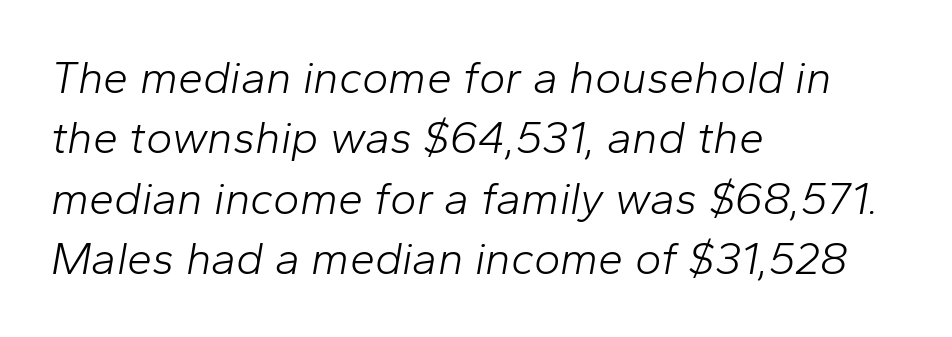
{"italic": "yes", "lean": "right", "slant_degrees": 10, "bold": "no", "weight": "light", "width": "normal", "stroke_contrast": "low", "x_height": "medium", "monospaced": "no", "underline": "no", "align": "left", "line_spacing": "normal", "line_spacing_ratio": 1.34, "letter_spacing": "normal", "letter_spacing_em": 0.0, "glyph_px": 45}
